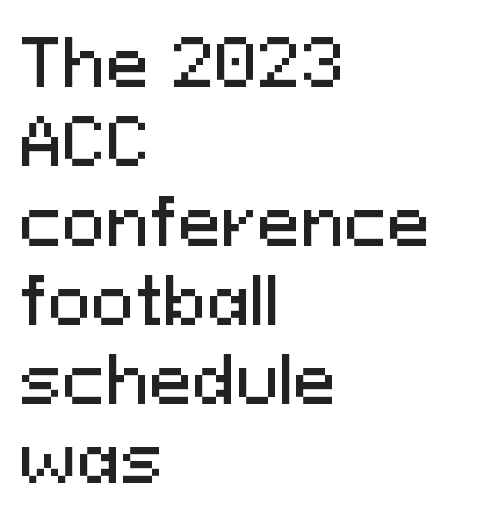
Q: Is the text italic (slanted)? A: No, it is upright.
Q: Is the typeface a serif or a sans-serif typeface? A: Sans-serif.
Q: Is the text underlined? A: No.
Q: How is the paragraph aligned? A: Left-aligned.
Q: Is the spacing between letters normal or unusually wide? A: Normal.
Q: Width (condensed, normal, or wide)? A: Normal.
Q: Stroke contrast? A: Medium.
Q: x-height? A: Medium.
Q: Monospaced? A: No.
